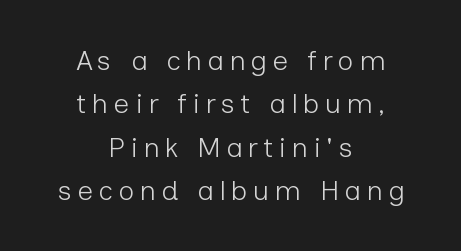
{"serif": "no", "italic": "no", "bold": "no", "weight": "light", "width": "normal", "stroke_contrast": "low", "x_height": "medium", "monospaced": "no", "underline": "no", "align": "center", "line_spacing": "normal", "line_spacing_ratio": 1.55, "glyph_px": 28}
